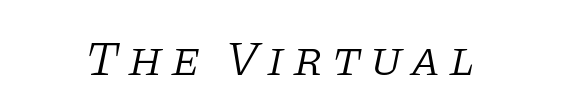
{"serif": "yes", "italic": "yes", "lean": "right", "slant_degrees": 11, "bold": "no", "weight": "light", "width": "normal", "stroke_contrast": "low", "x_height": "large", "monospaced": "no", "underline": "no", "align": "center", "glyph_px": 49}
